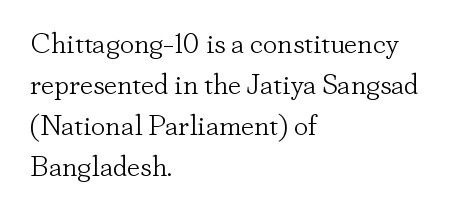
{"serif": "yes", "italic": "no", "bold": "no", "weight": "light", "width": "normal", "stroke_contrast": "low", "x_height": "small", "monospaced": "no", "underline": "no", "align": "left", "line_spacing": "normal", "line_spacing_ratio": 1.41, "letter_spacing": "normal", "letter_spacing_em": 0.0, "glyph_px": 29}
